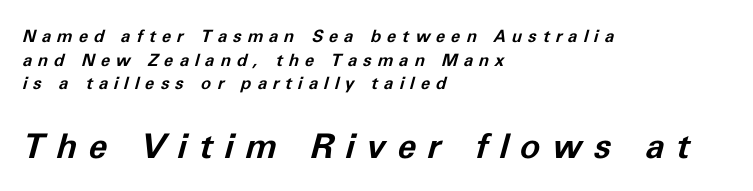
Q: Is the text bold? A: Yes.
Q: Is the text italic (slanted)? A: Yes, it leans right by about 11 degrees.
Q: Is the text underlined? A: No.
Q: How is the paragraph aligned? A: Left-aligned.
Q: Is the spacing between letters normal or unusually wide? A: Unusually wide.
Q: Is the spacing between lines tight, normal or loose? A: Normal.
Q: Which block of text is set in a larger size, the first (top) or the second (bottom)? A: The second (bottom) one.
Q: Width (condensed, normal, or wide)? A: Normal.
Q: Stroke contrast? A: Low.
Q: x-height? A: Medium.
Q: Monospaced? A: No.
